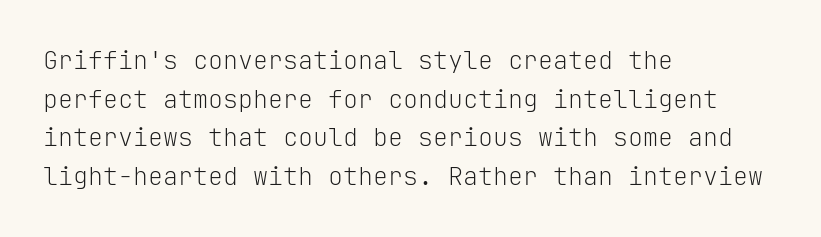
{"italic": "no", "bold": "no", "underline": "no", "align": "left", "line_spacing": "normal", "line_spacing_ratio": 1.55, "letter_spacing": "normal", "letter_spacing_em": 0.0, "glyph_px": 25}
